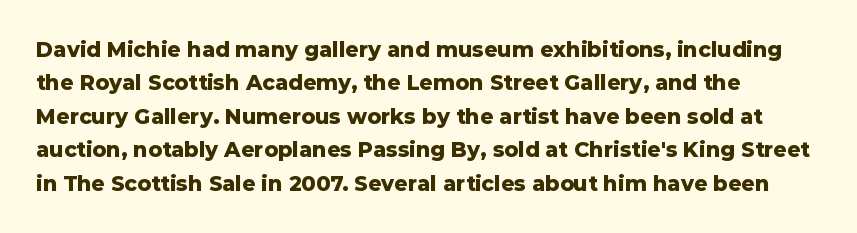
The image shows 21 px bold type, upright; set left-aligned, normal line spacing (1.59x), normal letter spacing, not underlined.
